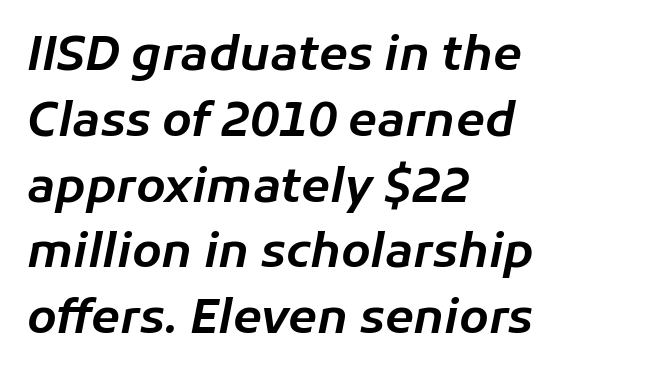
These lines are set flush left with a ragged right edge. Compared with typical body copy, the letter spacing here is the same. Words float on clear page, feet unadorned. These lines were composed using italics. Each letter keeps its own natural width here, so spacing adapts to shape.
